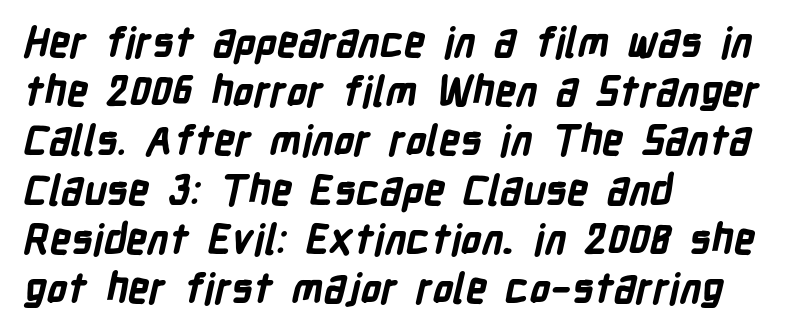
Caption: bold face, heavy strokes. Notice how the passage keeps a crisp vertical edge on the left only. Words float on clear page, feet unadorned. You could not count columns in this text — the font is proportionally spaced. The typeface chosen for these lines omits serifs. Tracking here is standard; glyphs follow each other at the usual distance.
